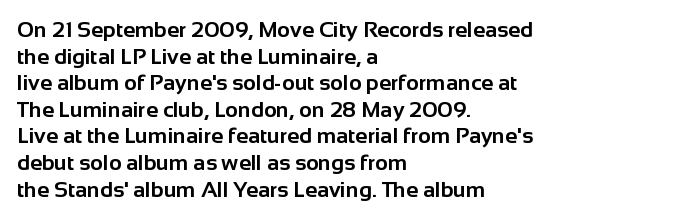
{"italic": "no", "bold": "yes", "underline": "no", "align": "left", "line_spacing_ratio": 1.21, "letter_spacing": "normal", "letter_spacing_em": 0.0, "glyph_px": 22}
